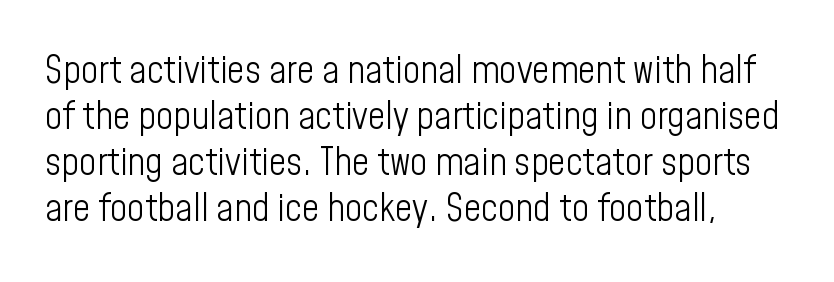
The image shows 38 px light, condensed sans-serif type, upright; set line spacing 1.21x, normal letter spacing, not underlined; low stroke contrast and a medium x-height.
